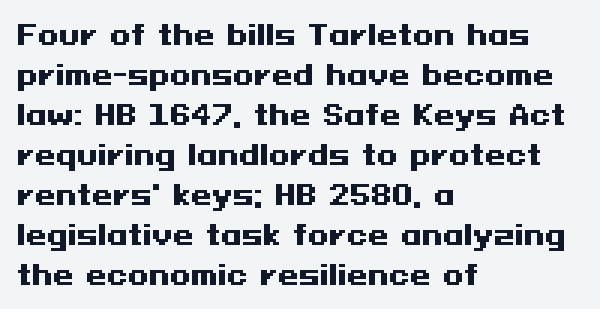
A student would call this left alignment; a typographer would say flush left, rag right. Lines of text with bare space underneath. Does the weight exceed regular? Yes, all the way to bold. Posture: vertical. The rows are spaced the way most documents space them. In terms of letterspacing, this is plain default setting.
